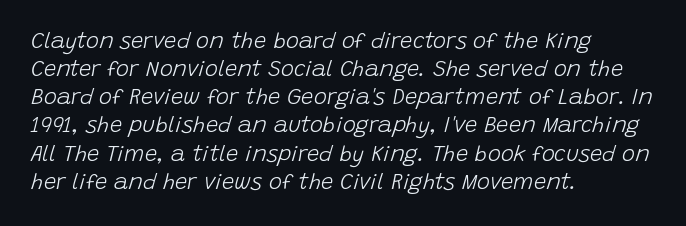
{"italic": "yes", "lean": "right", "slant_degrees": 15, "bold": "no", "underline": "no", "align": "left", "line_spacing": "normal", "line_spacing_ratio": 1.28, "letter_spacing": "normal", "letter_spacing_em": 0.0, "glyph_px": 22}
